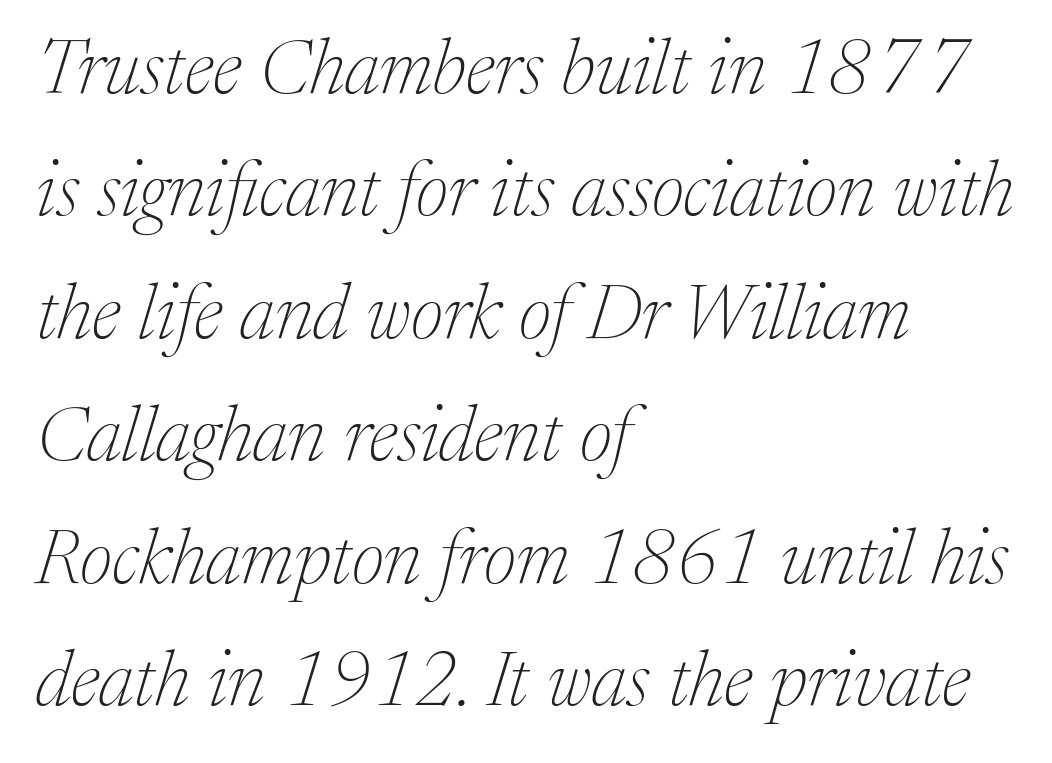
{"serif": "yes", "italic": "yes", "lean": "right", "slant_degrees": 17, "bold": "no", "weight": "thin", "width": "normal", "stroke_contrast": "medium", "x_height": "medium", "monospaced": "no", "underline": "no", "align": "left", "line_spacing": "normal", "line_spacing_ratio": 1.59, "letter_spacing": "normal", "letter_spacing_em": 0.0, "glyph_px": 77}
